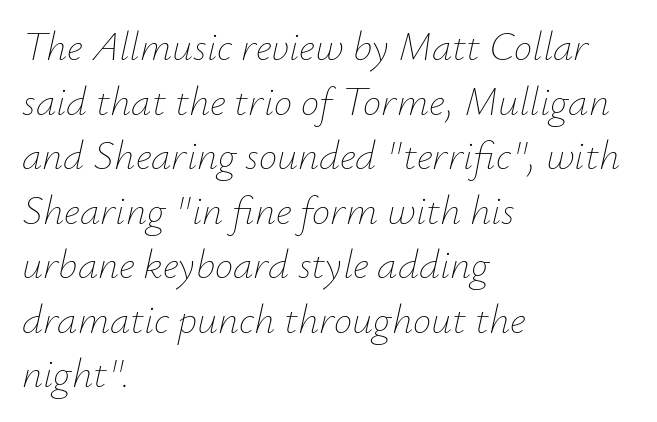
The image shows 41 px thin type, italic (leaning right); set left-aligned, normal line spacing (1.33x), normal letter spacing, not underlined; low stroke contrast and a small x-height.
